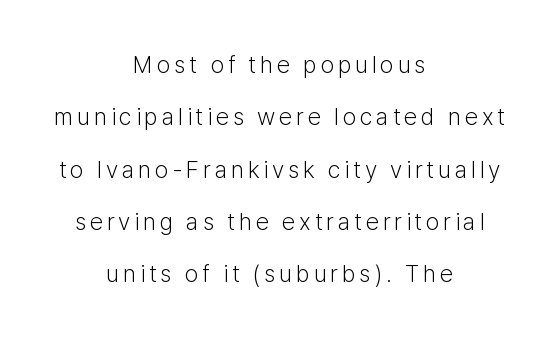
{"italic": "no", "bold": "no", "underline": "no", "align": "center", "line_spacing": "loose", "line_spacing_ratio": 2.18, "glyph_px": 24}
